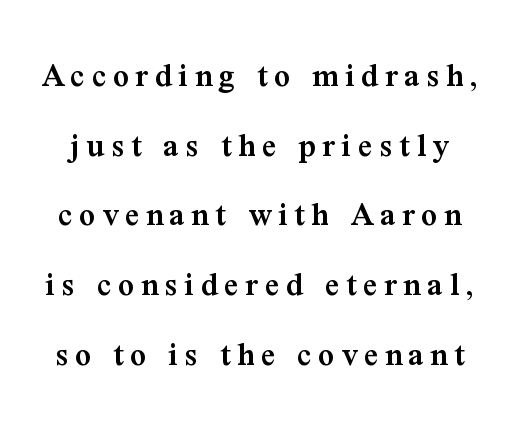
{"serif": "yes", "italic": "no", "bold": "semi", "weight": "semibold", "width": "normal", "stroke_contrast": "medium", "x_height": "medium", "monospaced": "no", "underline": "no", "line_spacing": "loose", "line_spacing_ratio": 1.99, "glyph_px": 35}
